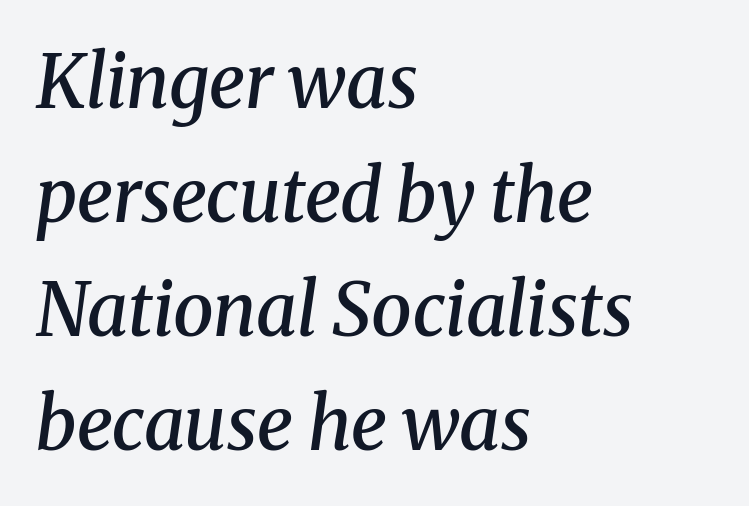
The letterforms sit shoulder to shoulder at normal distance. You could not count columns in this text — the font is proportionally spaced. Compared with a centered layout, this one pins lines to the left instead. Slant detected: the letters are inclined. The space beneath each line is pristine and unruled.
